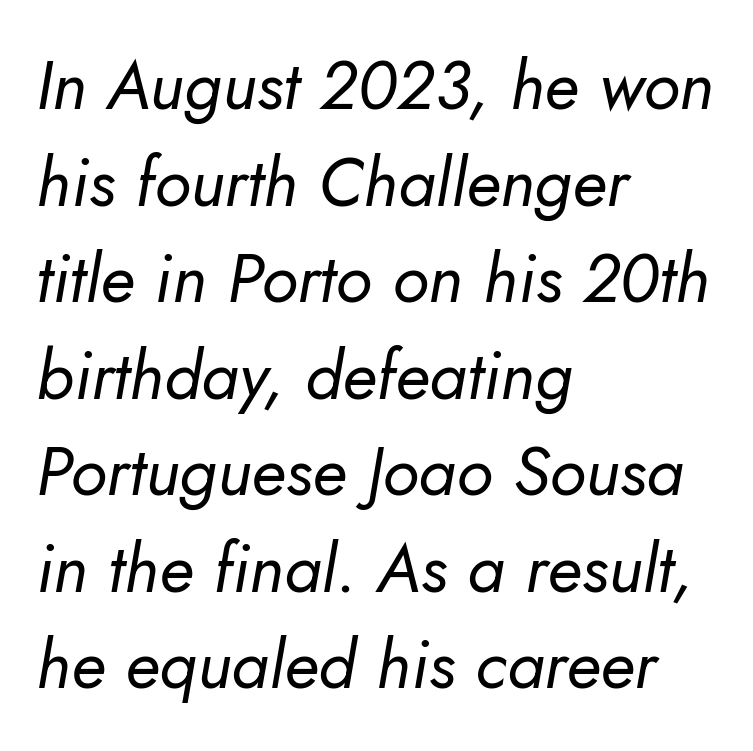
The image shows 68 px regular-weight type, italic (leaning right); set left-aligned, normal line spacing (1.42x), normal letter spacing, not underlined; low stroke contrast and a small x-height.
